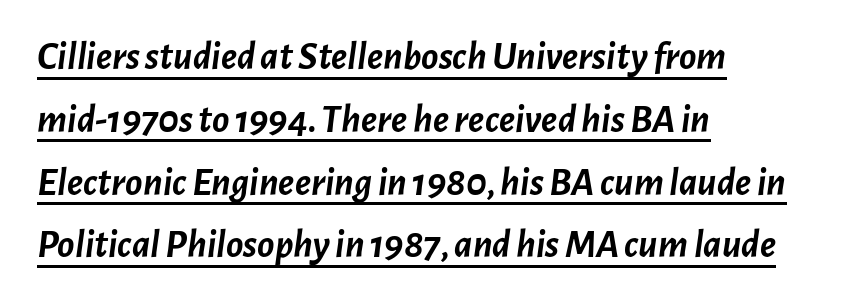
{"italic": "yes", "lean": "right", "slant_degrees": 7, "bold": "yes", "weight": "semibold", "width": "normal", "stroke_contrast": "low", "x_height": "medium", "monospaced": "no", "underline": "yes", "align": "left", "line_spacing": "normal", "line_spacing_ratio": 1.57, "letter_spacing": "normal", "letter_spacing_em": 0.0, "glyph_px": 40}
